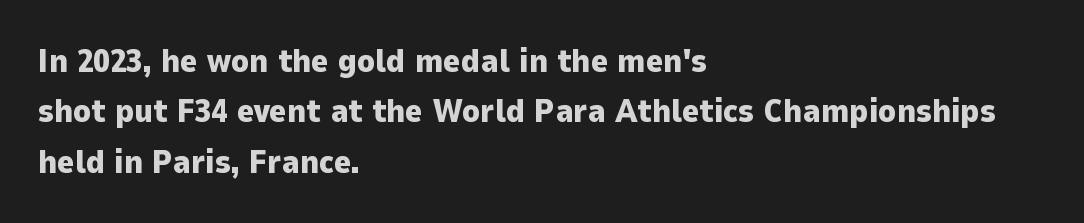
The type is set solid horizontally, with unmodified tracking. Check where the strokes stop: nothing finishes them off — pure sans. The passage shown stacks its lines at a standard gap. Descenders are the only things crossing below the line. A student would call this left alignment; a typographer would say flush left, rag right.
